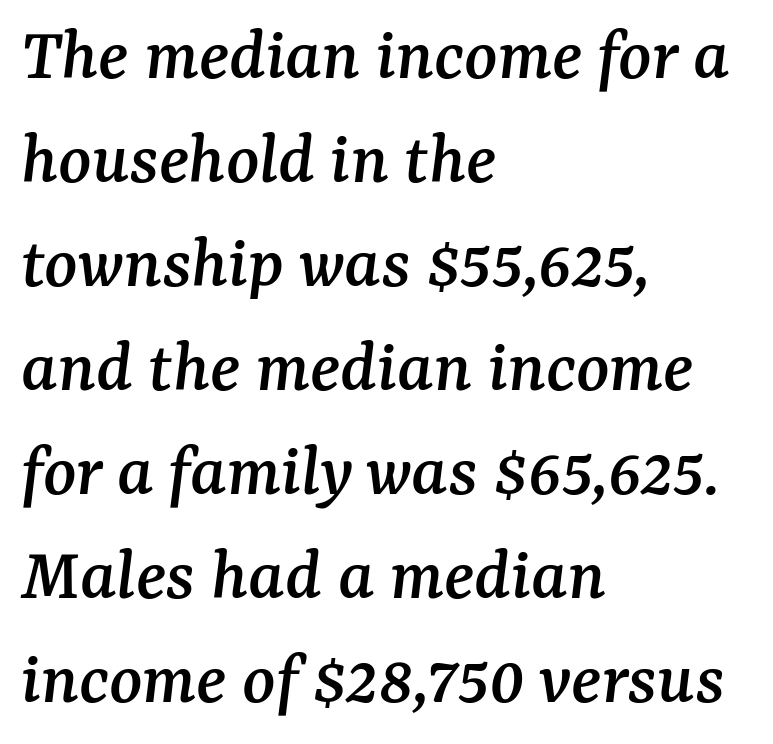
The face used here is seriffed, in the tradition of book romans. Honestly, the letter spacing is just normal — you wouldn't notice it. Visually the block forms a straight wall on the left and a jagged coastline on the right. Successive baselines arrive at the customary interval.
